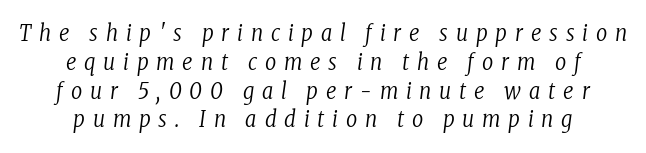
The image shows 22 px text type, italic (leaning right); set centered, normal line spacing (1.31x), unusually wide letter spacing (+0.36 em), not underlined.
